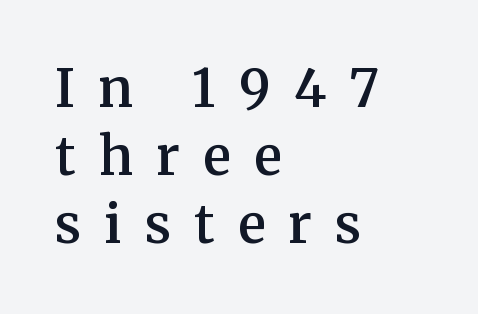
The image shows 52 px semibold serif type, upright; set left-aligned, normal line spacing (1.31x), unusually wide letter spacing (+0.45 em), not underlined; medium stroke contrast and a medium x-height.
